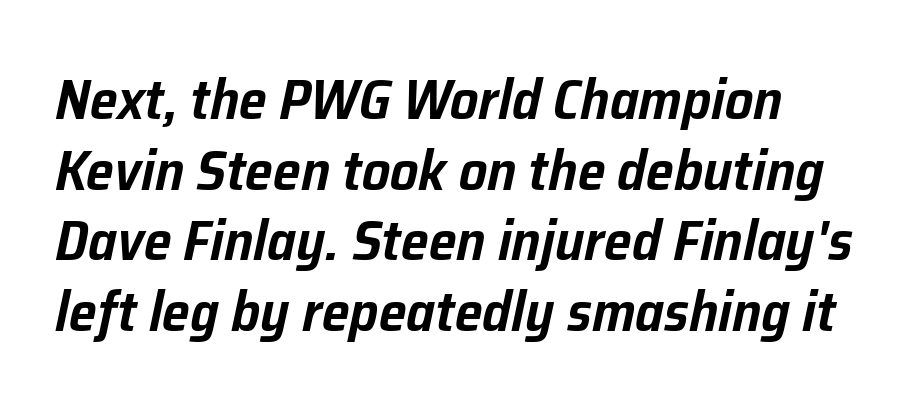
The image shows 56 px text type, italic (leaning right); set normal line spacing (1.26x), normal letter spacing, not underlined; low stroke contrast and a medium x-height.
